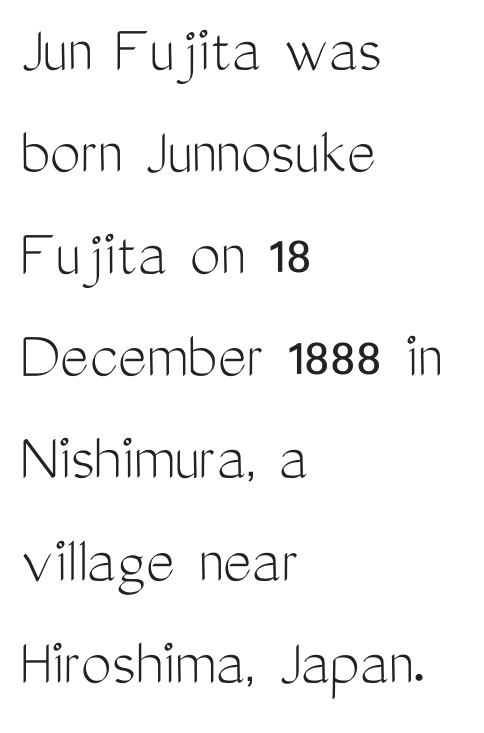
The image shows 69 px light, condensed sans-serif type, upright; set left-aligned, normal line spacing (1.48x), normal letter spacing, not underlined; medium stroke contrast and a medium x-height.
